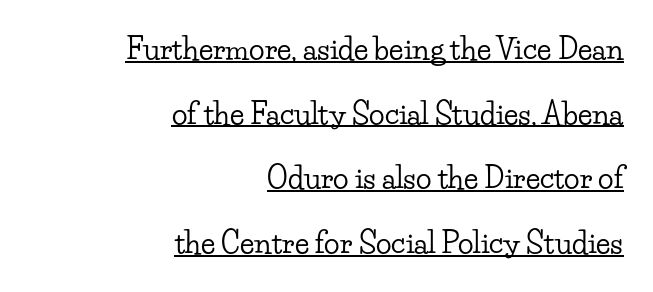
{"serif": "yes", "italic": "no", "width": "wide", "stroke_contrast": "low", "x_height": "small", "monospaced": "no", "underline": "yes", "align": "right", "line_spacing": "loose", "line_spacing_ratio": 2.23, "letter_spacing": "normal", "letter_spacing_em": 0.0, "glyph_px": 29}
